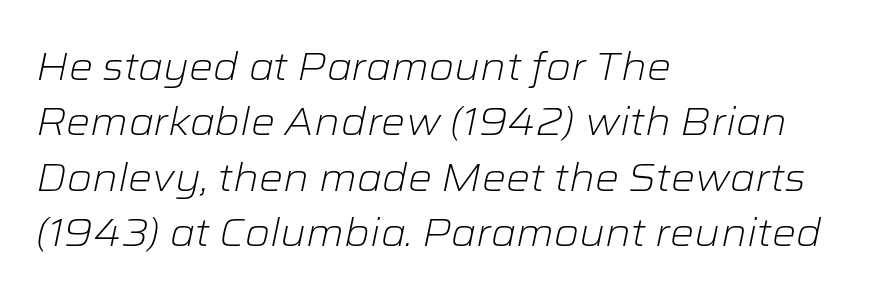
Ink coverage per letter is moderate at most. Observe the lean: these are italic letterforms. The paragraph shown leans on its left margin. The rendering uses a moderate line-height, typical for paragraphs. Here the designer chose a conventional face with non-uniform glyph widths.
